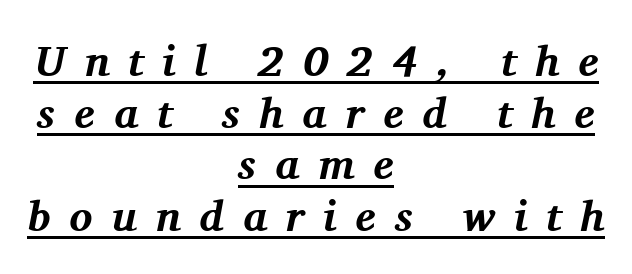
The image shows 43 px bold serif type, italic (leaning right); set centered, line spacing 1.2x, unusually wide letter spacing (+0.44 em), underlined; medium stroke contrast and a medium x-height.
